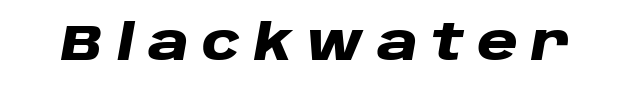
The image shows 50 px heavy, wide type, italic (leaning right); set unusually wide letter spacing (+0.27 em), not underlined; low stroke contrast and a large x-height.
